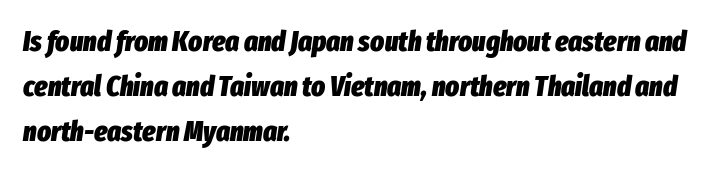
The image shows 29 px heavy, condensed type, italic (leaning right); set left-aligned, normal line spacing (1.55x), normal letter spacing, not underlined; low stroke contrast and a medium x-height.
